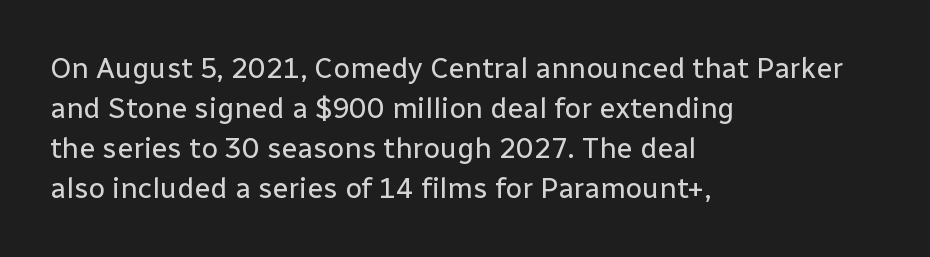
The glyphs in this specimen are sans serif. Here the designer chose a conventional face with non-uniform glyph widths. Stroke mass is kept to a normal reading level or below. The passage shown has conventional tracking throughout. Decoration check: the copy has no underline.
